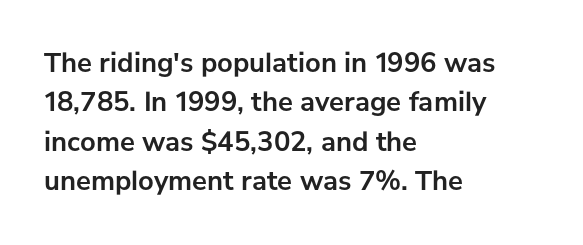
Q: Is the text bold? A: Yes.
Q: Is the text italic (slanted)? A: No, it is upright.
Q: Is the typeface a serif or a sans-serif typeface? A: Sans-serif.
Q: Is the text underlined? A: No.
Q: How is the paragraph aligned? A: Left-aligned.
Q: Is the spacing between letters normal or unusually wide? A: Normal.
Q: Is the spacing between lines tight, normal or loose? A: Normal.
Q: Width (condensed, normal, or wide)? A: Normal.
Q: Stroke contrast? A: Low.
Q: x-height? A: Medium.
Q: Monospaced? A: No.
